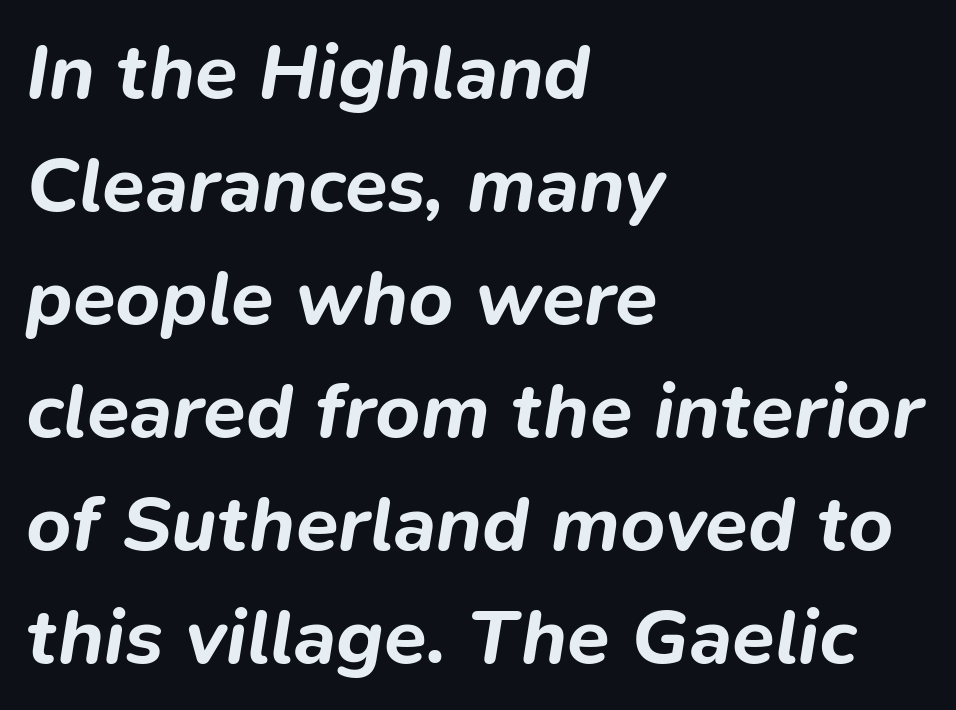
The image shows 78 px bold type, italic (leaning right); set left-aligned, normal line spacing (1.45x), normal letter spacing, not underlined; low stroke contrast and a medium x-height.
